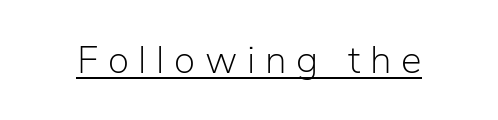
Q: Is the text bold? A: No.
Q: Is the text italic (slanted)? A: No, it is upright.
Q: Is the typeface a serif or a sans-serif typeface? A: Sans-serif.
Q: Is the text underlined? A: Yes.
Q: Is the spacing between letters normal or unusually wide? A: Unusually wide.
Q: Width (condensed, normal, or wide)? A: Normal.
Q: Stroke contrast? A: Low.
Q: x-height? A: Medium.
Q: Monospaced? A: No.
